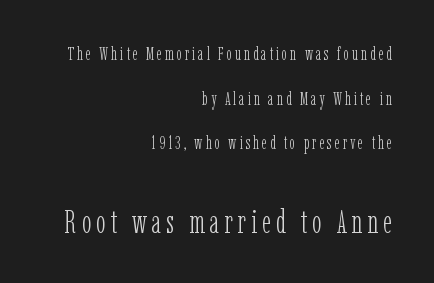
{"serif": "yes", "italic": "no", "bold": "no", "weight": "light", "width": "condensed", "stroke_contrast": "low", "x_height": "medium", "monospaced": "no", "underline": "no", "align": "right", "line_spacing": "loose", "line_spacing_ratio": 2.48, "larger_block": "second", "size_ratio": 1.78, "glyph_px": 32}
